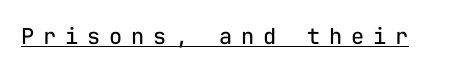
The image shows 22 px text type, upright; set unusually wide letter spacing (+0.4 em), underlined.
